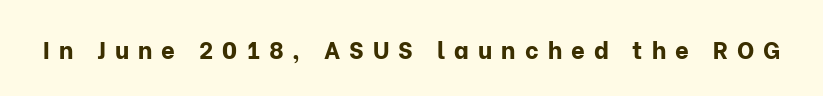
The strip under each line holds only bare page. Between one letter and the next there's a generous, obvious gap. You'd pick this weight for a headline — it's a proper bold. Posture: upright roman.
